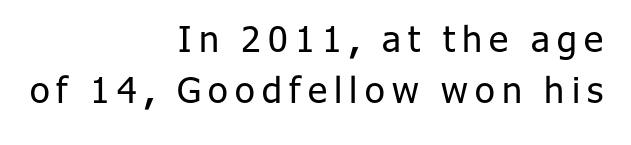
The image shows 36 px regular-weight sans-serif type, upright; set right-aligned, normal line spacing (1.43x), unusually wide letter spacing (+0.2 em), not underlined; low stroke contrast and a medium x-height.
